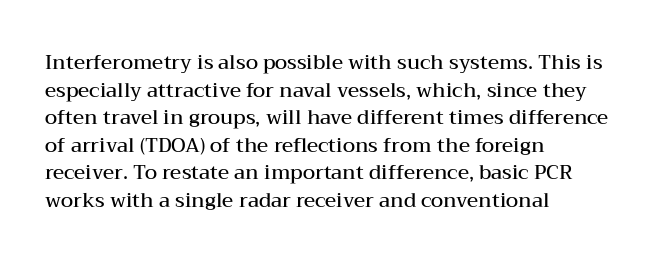
{"italic": "no", "bold": "semi", "underline": "no", "align": "left", "line_spacing": "normal", "line_spacing_ratio": 1.38, "letter_spacing": "normal", "letter_spacing_em": 0.0, "glyph_px": 20}
